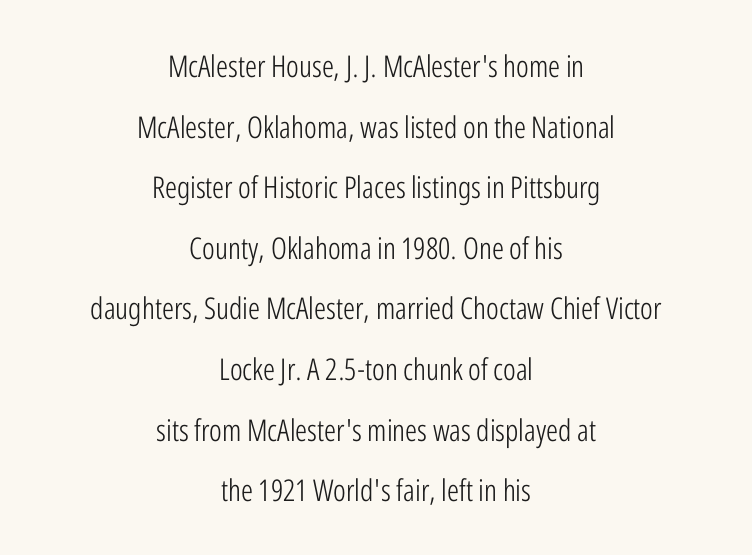
The image shows 30 px light, condensed sans-serif type, upright; set centered, loose line spacing (2.02x), normal letter spacing, not underlined; low stroke contrast and a medium x-height.
